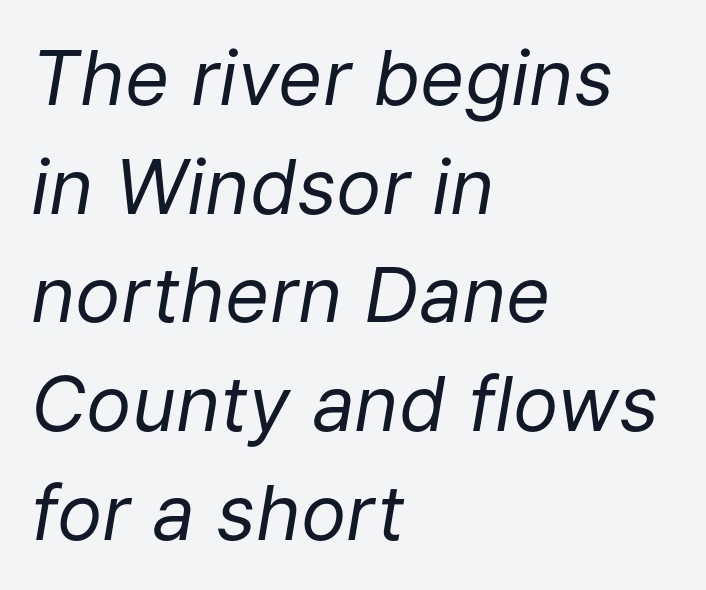
Q: Is the text bold? A: No.
Q: Is the text italic (slanted)? A: Yes, it leans right by about 9 degrees.
Q: Is the text underlined? A: No.
Q: How is the paragraph aligned? A: Left-aligned.
Q: Is the spacing between letters normal or unusually wide? A: Normal.
Q: Is the spacing between lines tight, normal or loose? A: Normal.
Q: Width (condensed, normal, or wide)? A: Normal.
Q: Stroke contrast? A: Low.
Q: x-height? A: Medium.
Q: Monospaced? A: No.
